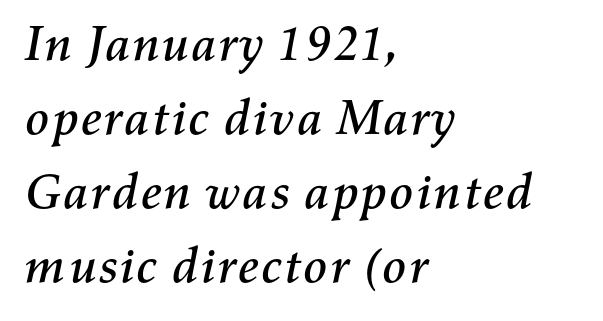
The image shows 50 px text type, italic (leaning right); set left-aligned, normal line spacing (1.48x), normal letter spacing, not underlined; medium stroke contrast and a medium x-height.
